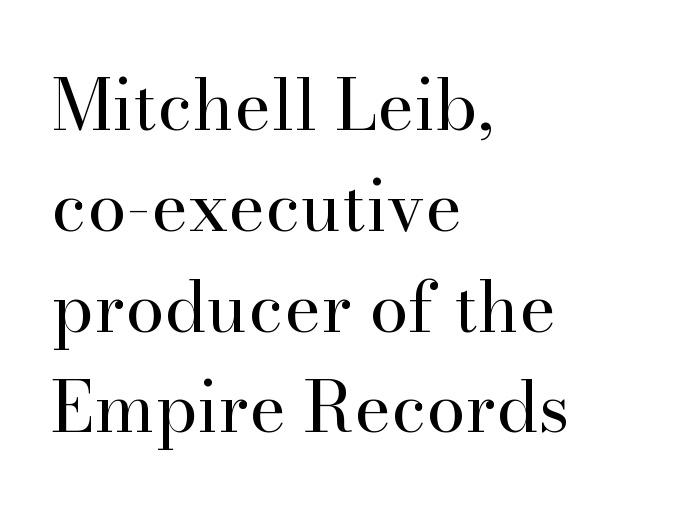
{"serif": "yes", "italic": "no", "bold": "no", "weight": "regular", "width": "normal", "stroke_contrast": "high", "x_height": "small", "monospaced": "no", "underline": "no", "align": "left", "line_spacing": "normal", "line_spacing_ratio": 1.44, "letter_spacing": "normal", "letter_spacing_em": 0.0, "glyph_px": 70}
